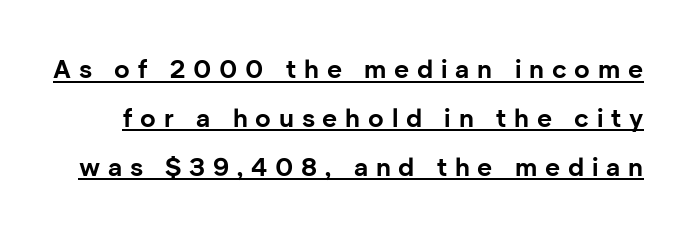
The letters are bold, with thick, heavy strokes. Short note: letters widely spaced. Honestly, the underline is the first thing you notice here. Ascenders rise straight up at ninety degrees.
